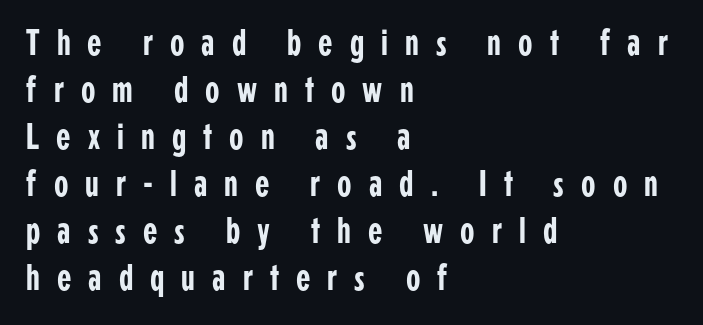
{"serif": "no", "italic": "no", "width": "condensed", "stroke_contrast": "low", "x_height": "medium", "monospaced": "no", "underline": "no", "align": "left", "line_spacing": "normal", "line_spacing_ratio": 1.27, "letter_spacing": "wide", "letter_spacing_em": 0.46, "glyph_px": 37}
